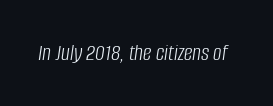
{"italic": "yes", "lean": "right", "slant_degrees": 8, "bold": "no", "underline": "no", "letter_spacing": "normal", "letter_spacing_em": 0.0, "glyph_px": 24}
